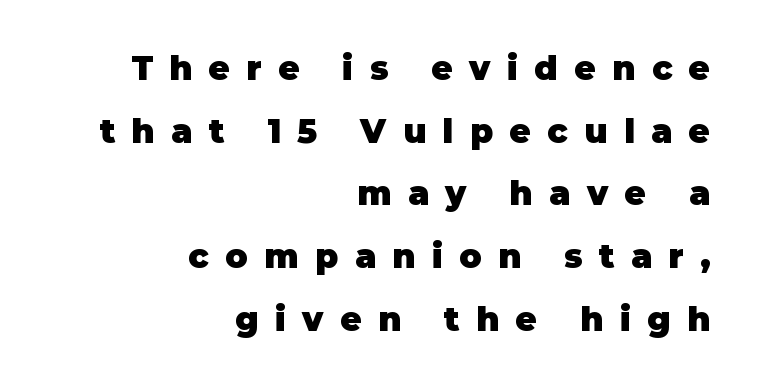
The image shows 33 px heavy sans-serif type, upright; set right-aligned, loose line spacing (1.9x), unusually wide letter spacing (+0.5 em), not underlined; low stroke contrast and a large x-height.
